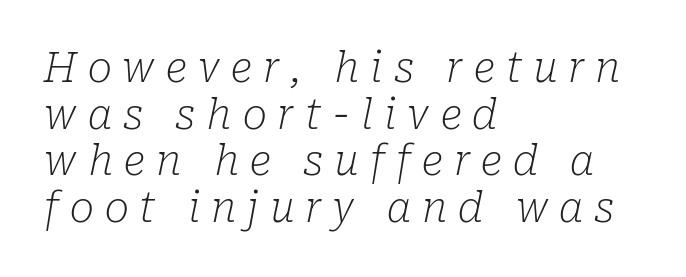
Q: Is the text bold? A: No.
Q: Is the text italic (slanted)? A: Yes, it leans right by about 10 degrees.
Q: Is the typeface a serif or a sans-serif typeface? A: Serif.
Q: Is the text underlined? A: No.
Q: How is the paragraph aligned? A: Left-aligned.
Q: Is the spacing between letters normal or unusually wide? A: Unusually wide.
Q: Is the spacing between lines tight, normal or loose? A: Tight.
Q: Width (condensed, normal, or wide)? A: Normal.
Q: Stroke contrast? A: Low.
Q: x-height? A: Medium.
Q: Monospaced? A: No.
